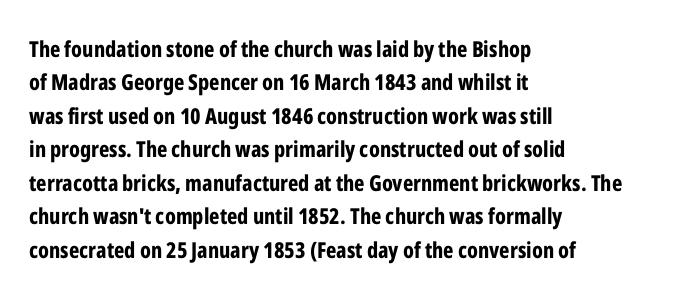
The image shows 22 px bold type, upright; set left-aligned, normal line spacing (1.52x), normal letter spacing, not underlined.
